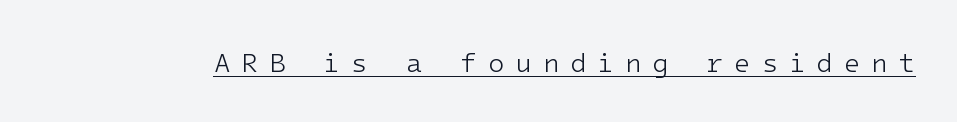
The image shows 27 px text type, upright; set unusually wide letter spacing (+0.4 em), underlined.
